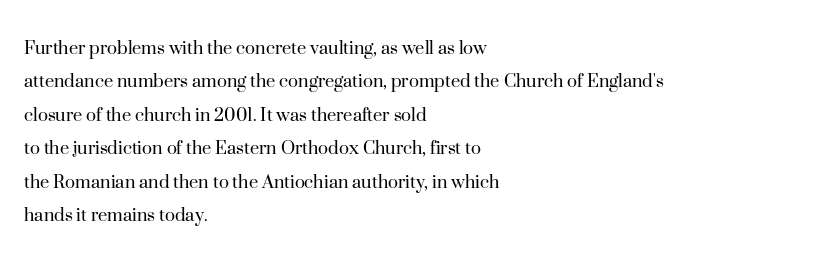
The image shows 21 px text type, upright; set left-aligned, normal line spacing (1.59x), normal letter spacing, not underlined.
